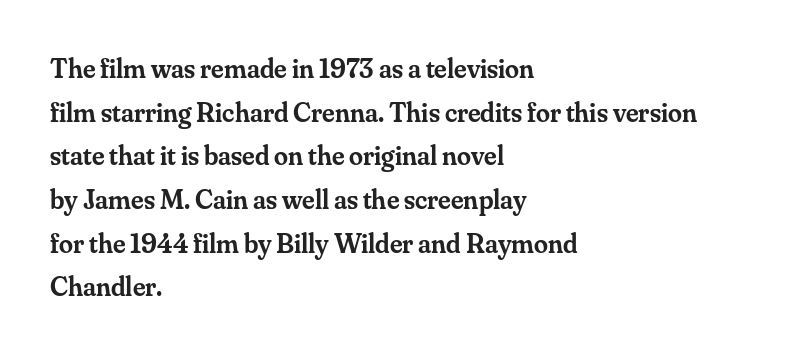
Q: Is the text bold? A: Semi-bold.
Q: Is the text italic (slanted)? A: No, it is upright.
Q: Is the typeface a serif or a sans-serif typeface? A: Serif.
Q: Is the text underlined? A: No.
Q: How is the paragraph aligned? A: Left-aligned.
Q: Is the spacing between letters normal or unusually wide? A: Normal.
Q: Is the spacing between lines tight, normal or loose? A: Normal.
Q: Width (condensed, normal, or wide)? A: Normal.
Q: Stroke contrast? A: Medium.
Q: x-height? A: Small.
Q: Monospaced? A: No.
